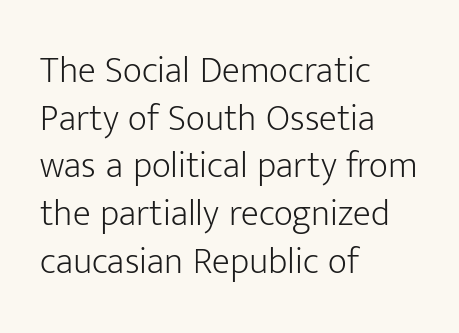
Q: Is the text bold? A: No.
Q: Is the text italic (slanted)? A: No, it is upright.
Q: Is the typeface a serif or a sans-serif typeface? A: Sans-serif.
Q: Is the text underlined? A: No.
Q: How is the paragraph aligned? A: Left-aligned.
Q: Is the spacing between letters normal or unusually wide? A: Normal.
Q: Is the spacing between lines tight, normal or loose? A: Normal.
Q: Width (condensed, normal, or wide)? A: Normal.
Q: Stroke contrast? A: Low.
Q: x-height? A: Medium.
Q: Monospaced? A: No.
